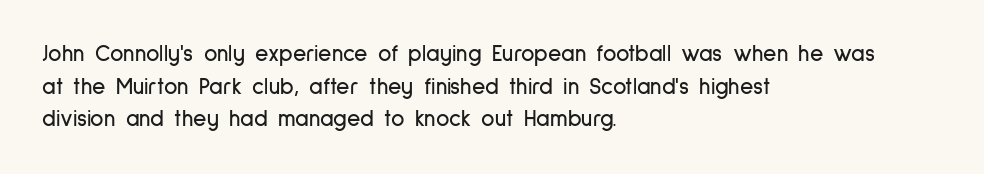
{"italic": "no", "underline": "no", "align": "left", "line_spacing": "normal", "line_spacing_ratio": 1.42, "letter_spacing": "normal", "letter_spacing_em": 0.0, "glyph_px": 23}
